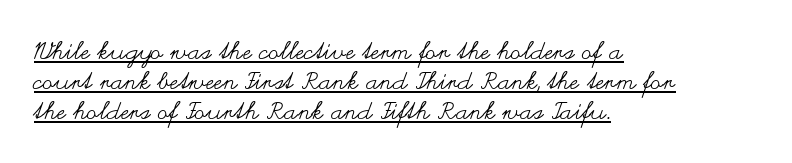
The letterforms sit shoulder to shoulder at normal distance. This sample is left-justified, so line endings fall wherever the words run out. Notice how a bar underscores the lettering throughout. Baseline-to-baseline distance is the conventional proportion of letter height.
